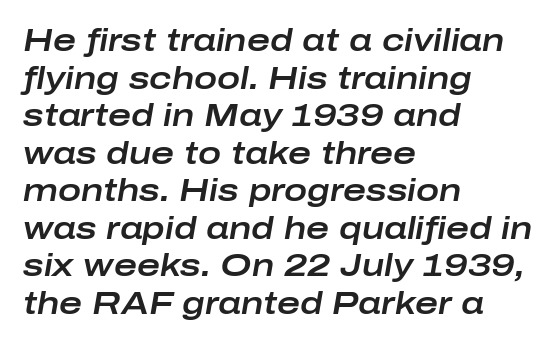
{"italic": "yes", "lean": "right", "slant_degrees": 10, "width": "wide", "stroke_contrast": "low", "x_height": "medium", "monospaced": "no", "underline": "no", "align": "left", "line_spacing_ratio": 1.21, "letter_spacing": "normal", "letter_spacing_em": 0.0, "glyph_px": 31}
